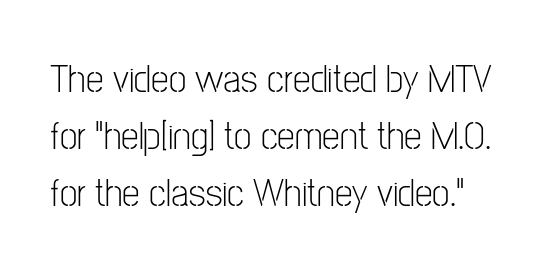
This sample uses an upright cut, with every glyph sitting square on the baseline. A typesetter would label this face a sans. The foot of each line stays bare and open. On a weight scale, this lands at 450 or below. The leading is moderate, giving the passage an even texture. The tracking reads as untouched default to a designer's eye.
